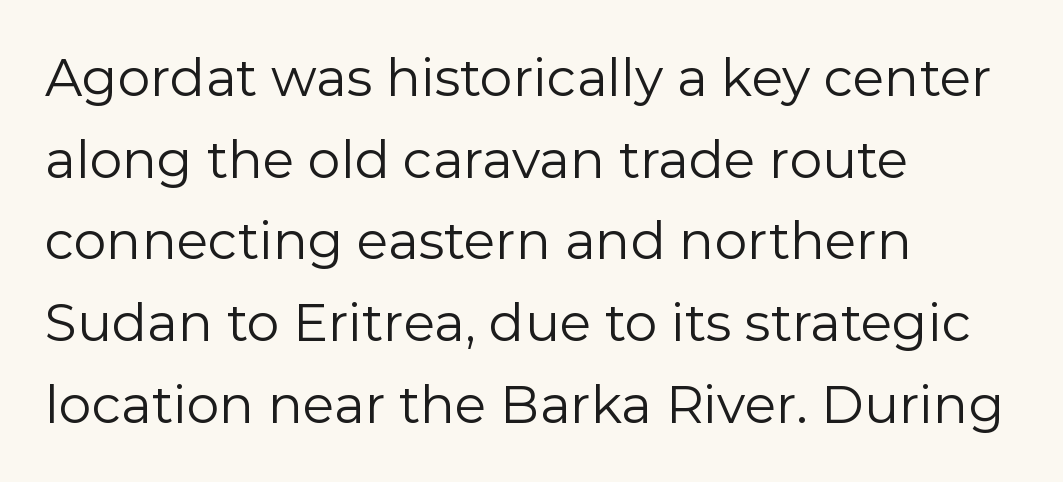
Q: Is the text bold? A: No.
Q: Is the text italic (slanted)? A: No, it is upright.
Q: Is the typeface a serif or a sans-serif typeface? A: Sans-serif.
Q: Is the text underlined? A: No.
Q: How is the paragraph aligned? A: Left-aligned.
Q: Is the spacing between letters normal or unusually wide? A: Normal.
Q: Is the spacing between lines tight, normal or loose? A: Normal.
Q: Width (condensed, normal, or wide)? A: Normal.
Q: Stroke contrast? A: Low.
Q: x-height? A: Medium.
Q: Monospaced? A: No.
